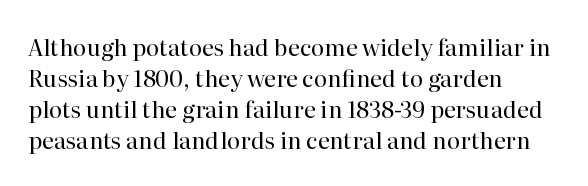
Posture: upright roman. The ragged edge is on the right, which tells us the setting is flush left. Reading down the column, the eye jumps a familiar distance to each next line. The specimen omits any rule beneath the text block's lines. The face looks like a standard text weight, possibly lighter.
